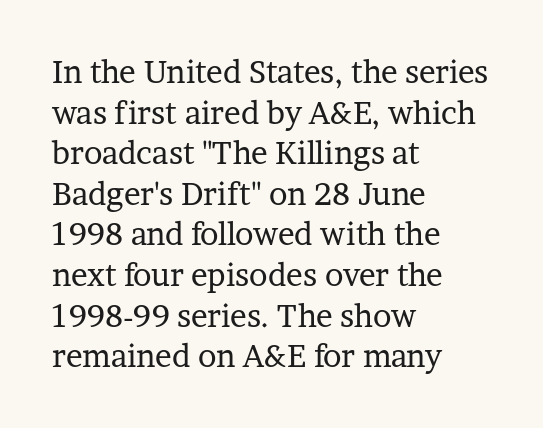
{"serif": "yes", "italic": "no", "bold": "no", "weight": "regular", "width": "normal", "stroke_contrast": "low", "x_height": "medium", "monospaced": "no", "underline": "no", "align": "left", "line_spacing": "normal", "line_spacing_ratio": 1.31, "letter_spacing": "normal", "letter_spacing_em": 0.0, "glyph_px": 31}
